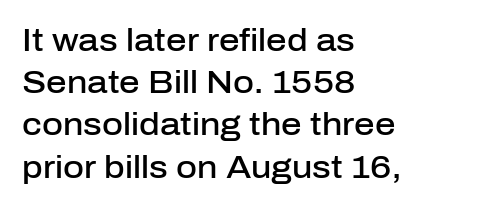
Q: Is the text bold? A: Semi-bold.
Q: Is the text italic (slanted)? A: No, it is upright.
Q: Is the typeface a serif or a sans-serif typeface? A: Sans-serif.
Q: Is the text underlined? A: No.
Q: How is the paragraph aligned? A: Left-aligned.
Q: Is the spacing between letters normal or unusually wide? A: Normal.
Q: Is the spacing between lines tight, normal or loose? A: Normal.
Q: Width (condensed, normal, or wide)? A: Normal.
Q: Stroke contrast? A: Low.
Q: x-height? A: Medium.
Q: Monospaced? A: No.
